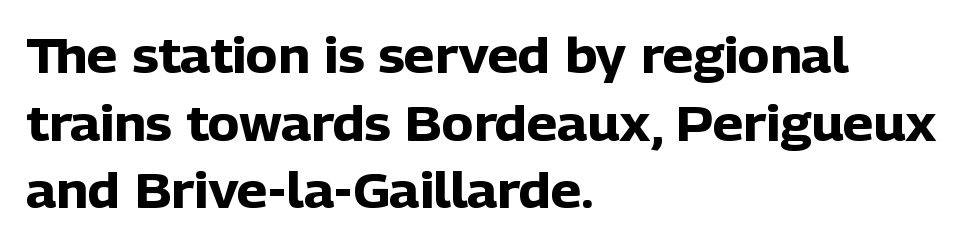
{"serif": "no", "italic": "no", "bold": "yes", "weight": "heavy", "width": "normal", "stroke_contrast": "low", "x_height": "medium", "monospaced": "no", "underline": "no", "align": "left", "line_spacing": "normal", "line_spacing_ratio": 1.41, "letter_spacing": "normal", "letter_spacing_em": 0.0, "glyph_px": 48}
